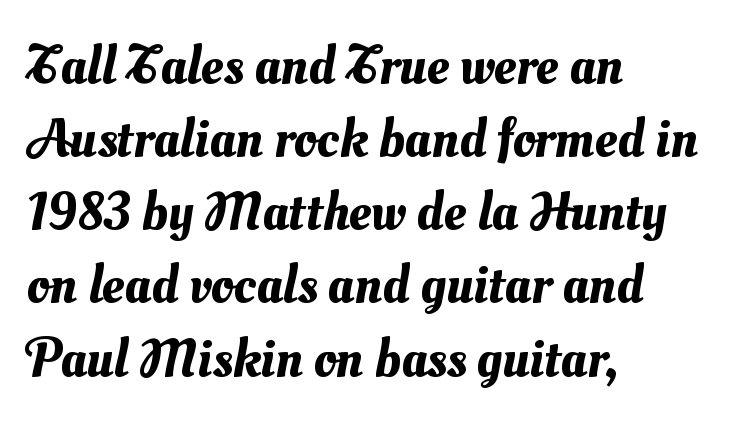
Q: Is the text underlined? A: No.
Q: How is the paragraph aligned? A: Left-aligned.
Q: Is the spacing between letters normal or unusually wide? A: Normal.
Q: Is the spacing between lines tight, normal or loose? A: Normal.
Q: Width (condensed, normal, or wide)? A: Normal.
Q: Stroke contrast? A: Medium.
Q: x-height? A: Small.
Q: Monospaced? A: No.
